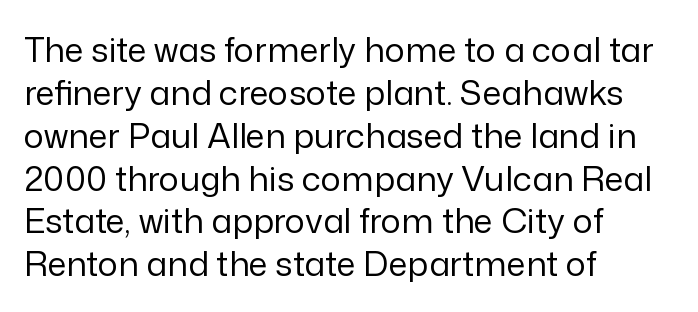
{"serif": "no", "italic": "no", "bold": "no", "weight": "regular", "width": "normal", "stroke_contrast": "low", "x_height": "medium", "monospaced": "no", "underline": "no", "align": "left", "line_spacing": "normal", "line_spacing_ratio": 1.26, "letter_spacing": "normal", "letter_spacing_em": 0.0, "glyph_px": 34}
